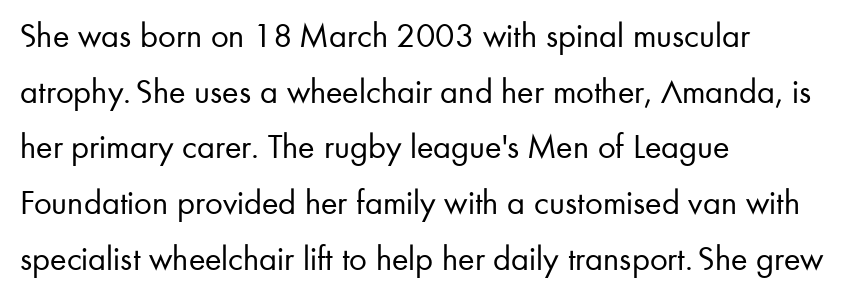
The image shows 35 px regular-weight sans-serif type, upright; set left-aligned, normal line spacing (1.59x), normal letter spacing, not underlined; low stroke contrast and a small x-height.
